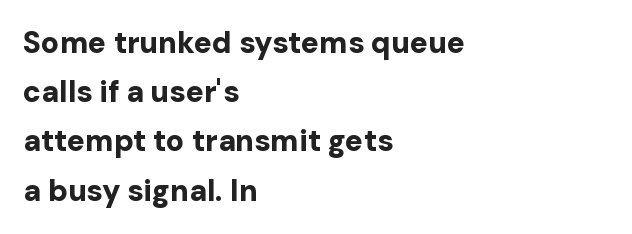
Q: Is the text bold? A: Yes.
Q: Is the text italic (slanted)? A: No, it is upright.
Q: Is the typeface a serif or a sans-serif typeface? A: Sans-serif.
Q: Is the text underlined? A: No.
Q: How is the paragraph aligned? A: Left-aligned.
Q: Is the spacing between letters normal or unusually wide? A: Normal.
Q: Is the spacing between lines tight, normal or loose? A: Normal.
Q: Width (condensed, normal, or wide)? A: Normal.
Q: Stroke contrast? A: Low.
Q: x-height? A: Medium.
Q: Monospaced? A: No.
